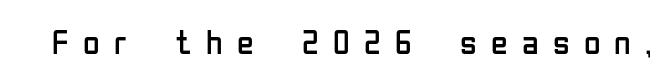
The rendering uses natural spacing where letterforms have individual widths. Stem width sits at or under what a default text font uses. Check under the words: just untouched page. Students, note that the glyphs here are deliberately spaced far apart. Posture: vertical. This rendering employs a face without finishing strokes, i.e., a sans-serif.
